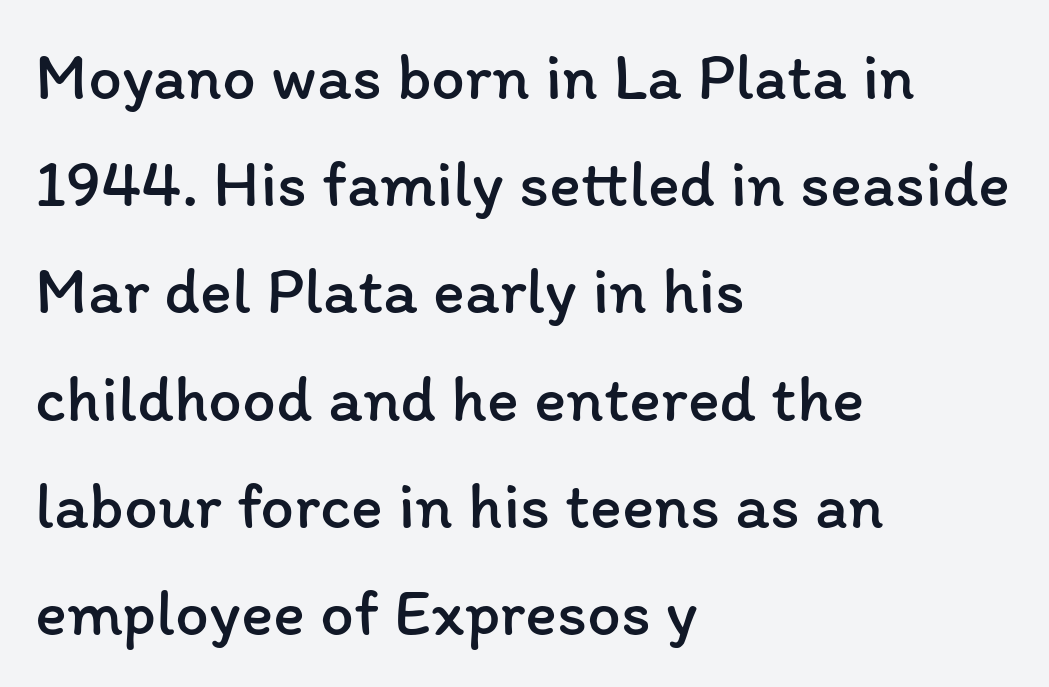
Varying glyph widths throughout — classic text-font behaviour. Default kerning and tracking; the words read as compact shapes. Quick note: underline off. Line starts are locked; line ends wander.
